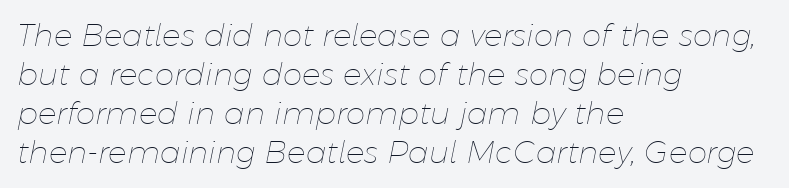
A typesetter would mark this as italic. A typesetter would call this proportional, since set widths differ per character. A bare baseline throughout the passage. Ink coverage per letter is moderate at most. Nothing unusual about the tracking: characters are spaced as the font intends.
